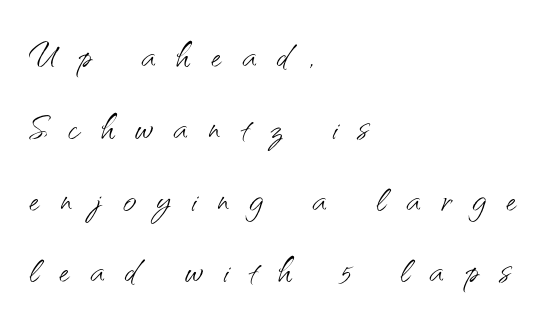
The image shows 46 px light sans-serif type; set left-aligned, normal line spacing (1.56x), unusually wide letter spacing (+0.45 em), not underlined; medium stroke contrast and a small x-height.
